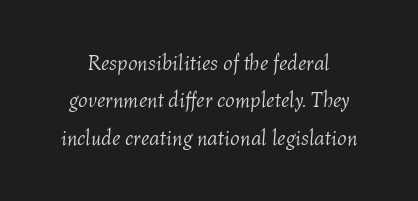
Beneath every word, the page is bare. The face used here is rendered with its standard letterfit. Stems and bowls with no extra thickness — not bold. Italic: yes, the glyphs are oblique.
